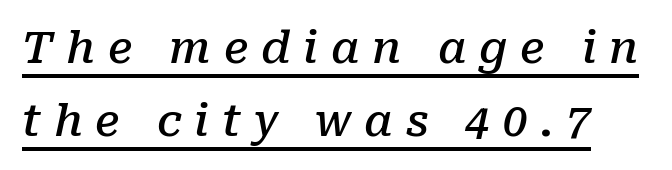
The image shows 44 px semibold serif type, italic (leaning right); set normal line spacing (1.66x), unusually wide letter spacing (+0.29 em), underlined; low stroke contrast and a medium x-height.
